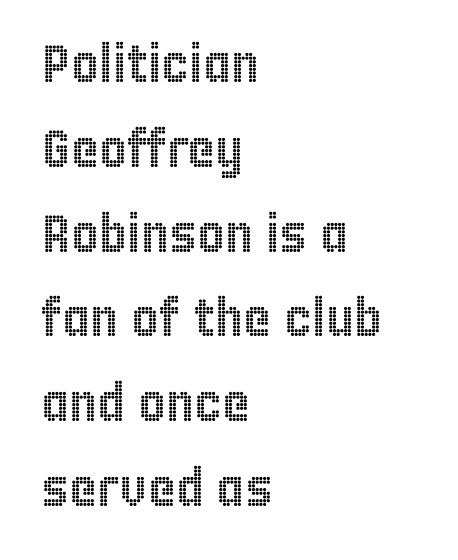
The image shows 53 px condensed type, upright; set left-aligned, normal line spacing (1.6x), normal letter spacing, not underlined; a large x-height.
